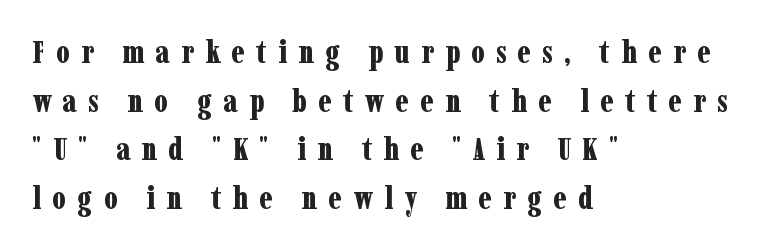
The image shows 32 px bold, condensed serif type, upright; set left-aligned, normal line spacing (1.52x), unusually wide letter spacing (+0.35 em), not underlined; low stroke contrast and a medium x-height.
